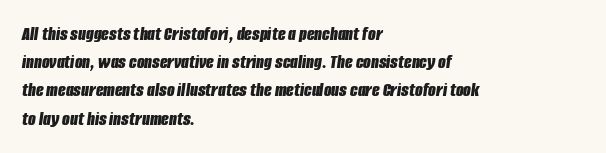
Q: Is the text bold? A: Yes.
Q: Is the text italic (slanted)? A: Yes, it leans right by about 8 degrees.
Q: Is the text underlined? A: No.
Q: How is the paragraph aligned? A: Left-aligned.
Q: Is the spacing between letters normal or unusually wide? A: Normal.
Q: Is the spacing between lines tight, normal or loose? A: Normal.
